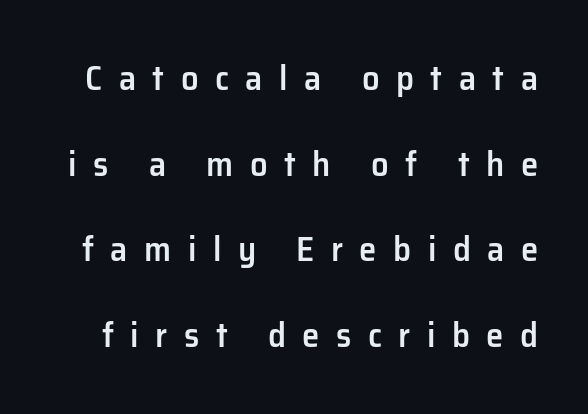
{"serif": "no", "italic": "no", "bold": "semi", "weight": "semibold", "width": "normal", "stroke_contrast": "low", "x_height": "medium", "monospaced": "no", "underline": "no", "line_spacing": "loose", "line_spacing_ratio": 2.45, "letter_spacing": "wide", "letter_spacing_em": 0.47, "glyph_px": 35}
